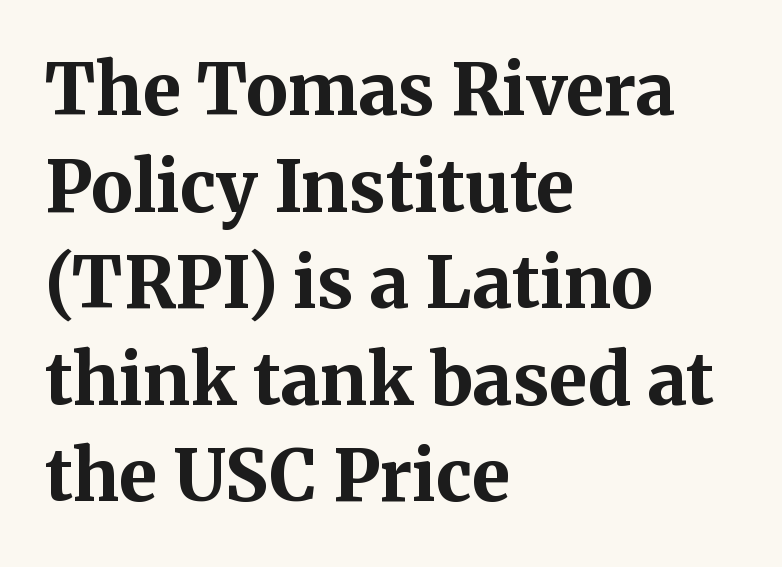
The image shows 71 px bold serif type, upright; set left-aligned, normal line spacing (1.36x), normal letter spacing, not underlined; medium stroke contrast and a medium x-height.
